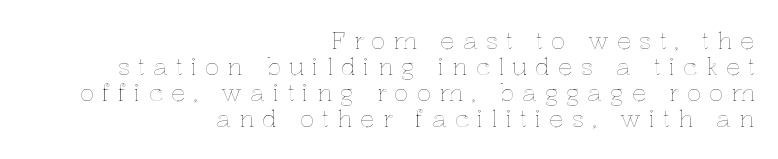
The image shows 24 px text type, upright; set right-aligned, tight line spacing (1.09x), unusually wide letter spacing (+0.33 em), not underlined.
